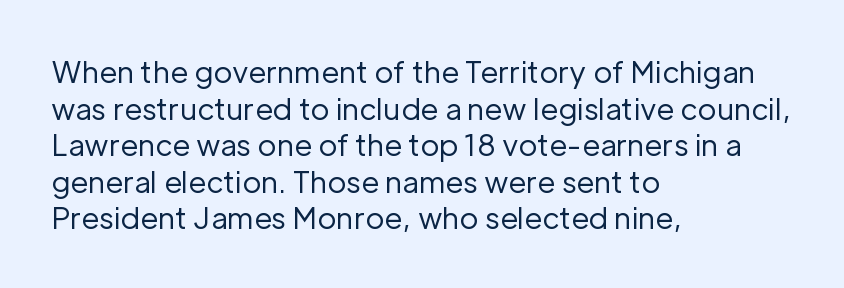
The image shows 29 px regular-weight sans-serif type, upright; set left-aligned, normal line spacing (1.26x), normal letter spacing, not underlined; low stroke contrast and a medium x-height.
